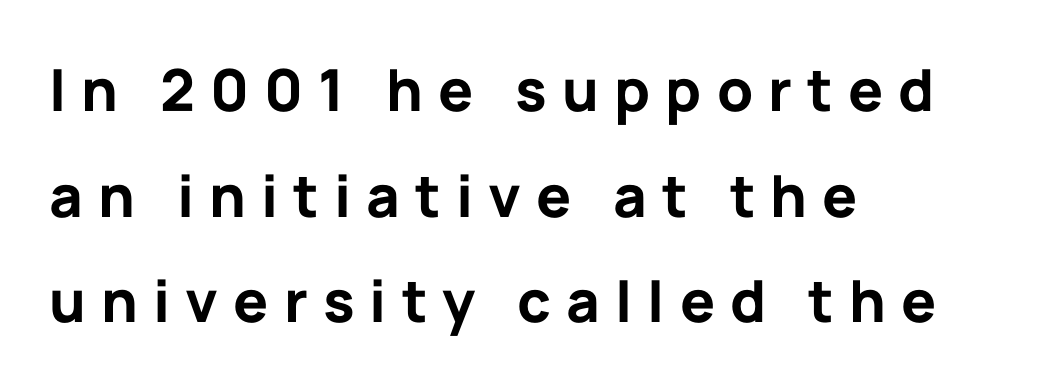
Q: Is the text bold? A: Yes.
Q: Is the text italic (slanted)? A: No, it is upright.
Q: Is the typeface a serif or a sans-serif typeface? A: Sans-serif.
Q: Is the text underlined? A: No.
Q: How is the paragraph aligned? A: Left-aligned.
Q: Is the spacing between letters normal or unusually wide? A: Unusually wide.
Q: Width (condensed, normal, or wide)? A: Normal.
Q: Stroke contrast? A: Low.
Q: x-height? A: Medium.
Q: Monospaced? A: No.
